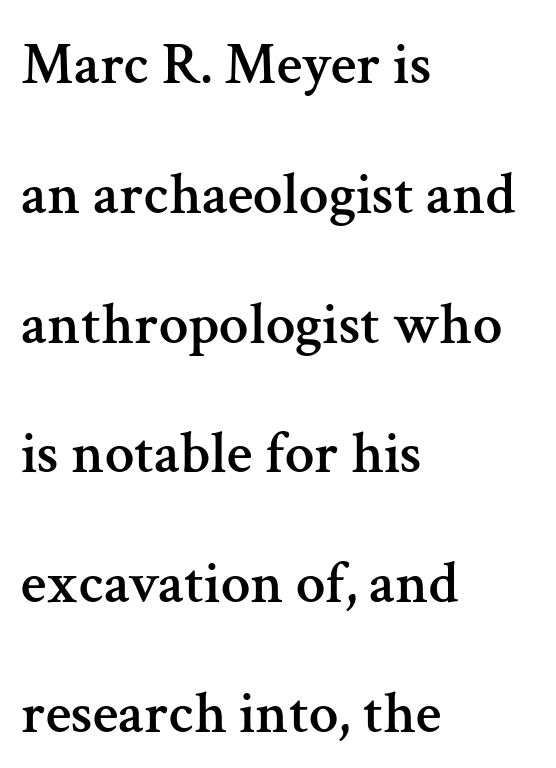
Q: Is the text italic (slanted)? A: No, it is upright.
Q: Is the typeface a serif or a sans-serif typeface? A: Serif.
Q: Is the text underlined? A: No.
Q: How is the paragraph aligned? A: Left-aligned.
Q: Is the spacing between letters normal or unusually wide? A: Normal.
Q: Is the spacing between lines tight, normal or loose? A: Loose.
Q: Width (condensed, normal, or wide)? A: Normal.
Q: Stroke contrast? A: Medium.
Q: x-height? A: Medium.
Q: Monospaced? A: No.
